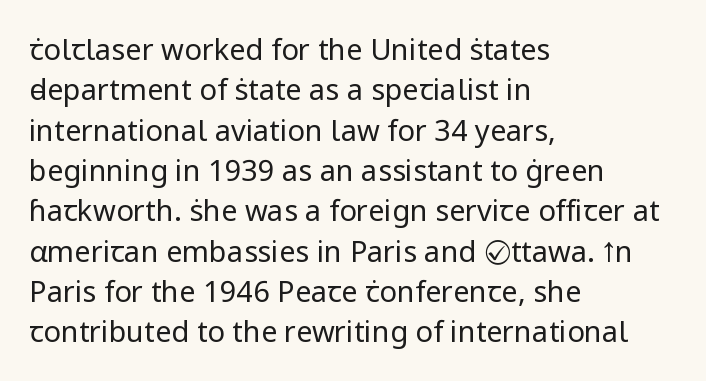
The image shows 29 px regular-weight sans-serif type, upright; set left-aligned, normal line spacing (1.39x), normal letter spacing, not underlined; low stroke contrast and a medium x-height.
